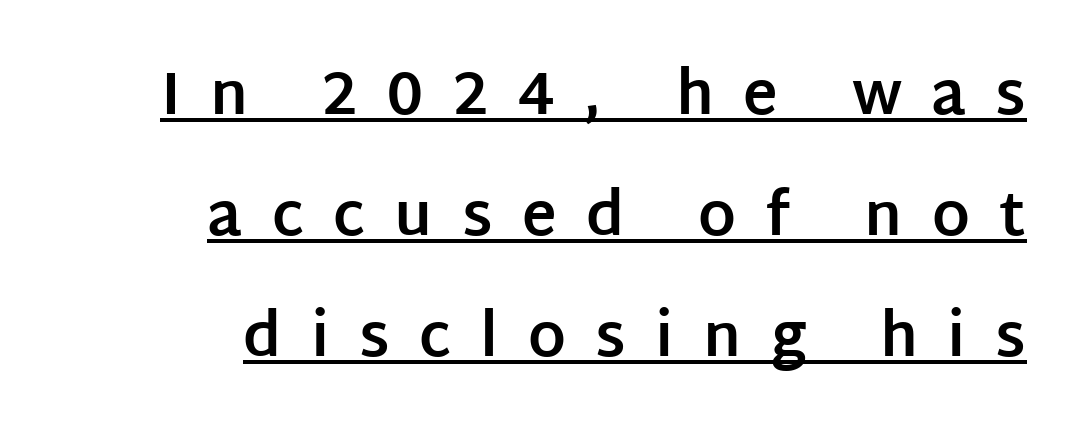
{"serif": "no", "italic": "no", "bold": "yes", "weight": "bold", "width": "normal", "stroke_contrast": "low", "x_height": "large", "monospaced": "no", "underline": "yes", "align": "right", "line_spacing": "loose", "line_spacing_ratio": 2.05, "letter_spacing": "wide", "letter_spacing_em": 0.5, "glyph_px": 59}
